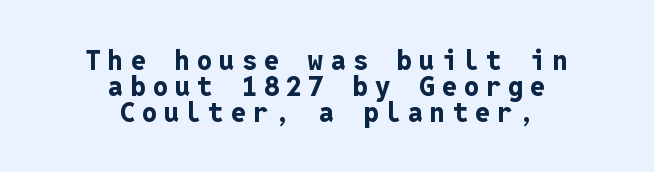
Q: Is the text bold? A: Yes.
Q: Is the text italic (slanted)? A: No, it is upright.
Q: Is the text underlined? A: No.
Q: How is the paragraph aligned? A: Centered.
Q: Is the spacing between letters normal or unusually wide? A: Unusually wide.
Q: Is the spacing between lines tight, normal or loose? A: Tight.
